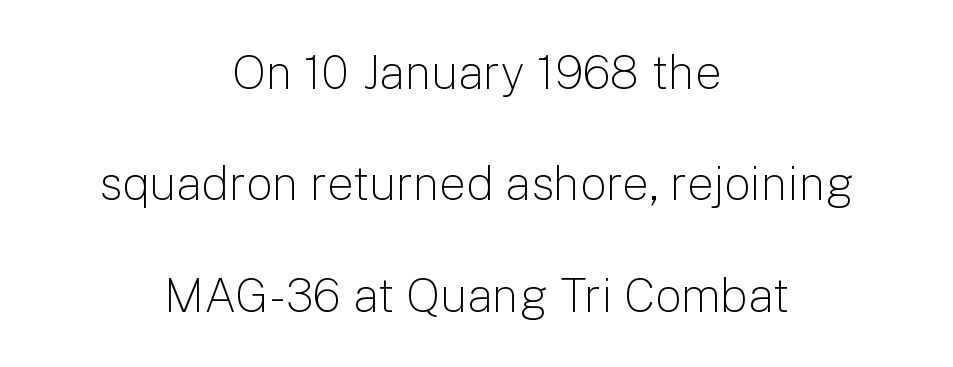
The image shows 47 px light sans-serif type, upright; set centered, loose line spacing (2.37x), normal letter spacing, not underlined; low stroke contrast and a medium x-height.
